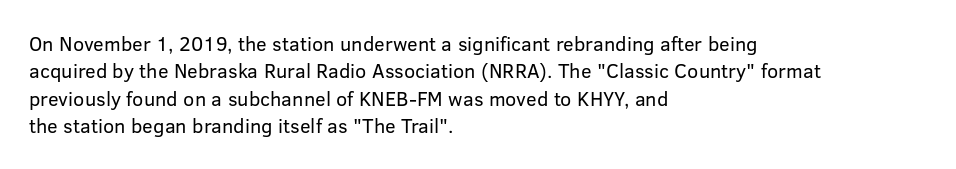
{"italic": "no", "bold": "no", "underline": "no", "align": "left", "line_spacing": "normal", "line_spacing_ratio": 1.37, "letter_spacing": "normal", "letter_spacing_em": 0.0, "glyph_px": 20}
